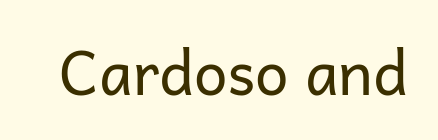
Q: Is the text bold? A: No.
Q: Is the text italic (slanted)? A: No, it is upright.
Q: Is the typeface a serif or a sans-serif typeface? A: Sans-serif.
Q: Is the text underlined? A: No.
Q: Is the spacing between letters normal or unusually wide? A: Normal.
Q: Width (condensed, normal, or wide)? A: Normal.
Q: Stroke contrast? A: Low.
Q: x-height? A: Medium.
Q: Monospaced? A: No.
